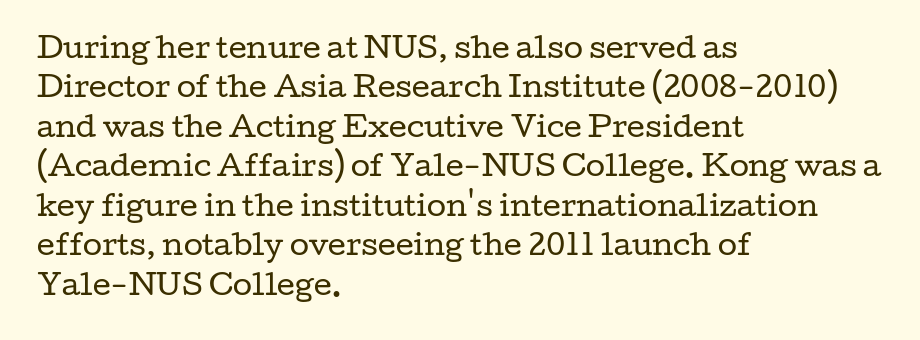
The image shows 28 px regular-weight, wide serif type, upright; set left-aligned, normal line spacing (1.41x), normal letter spacing, not underlined; low stroke contrast and a medium x-height.
